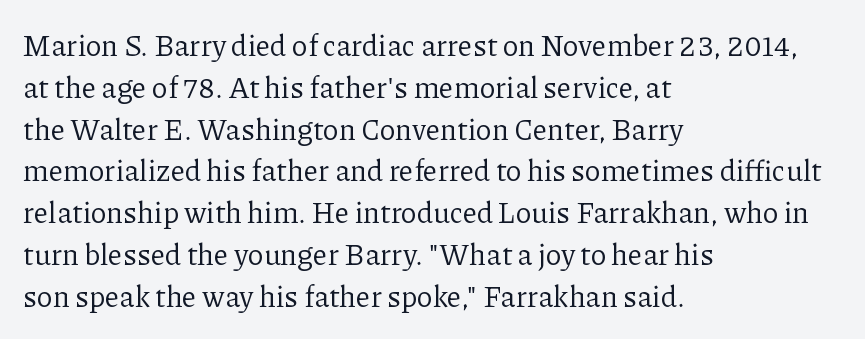
Designer's note — italics off, roman on. This rendering uses left alignment, leaving the right contour irregular. The rendering keeps characters at their native spacing. Is this a sans? No — the strokes have serifs.
